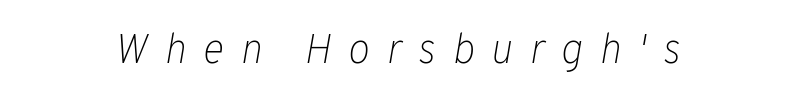
Q: Is the text bold? A: No.
Q: Is the text italic (slanted)? A: Yes, it leans right by about 10 degrees.
Q: Is the text underlined? A: No.
Q: Is the spacing between letters normal or unusually wide? A: Unusually wide.
Q: Width (condensed, normal, or wide)? A: Normal.
Q: Stroke contrast? A: Low.
Q: x-height? A: Medium.
Q: Monospaced? A: No.
